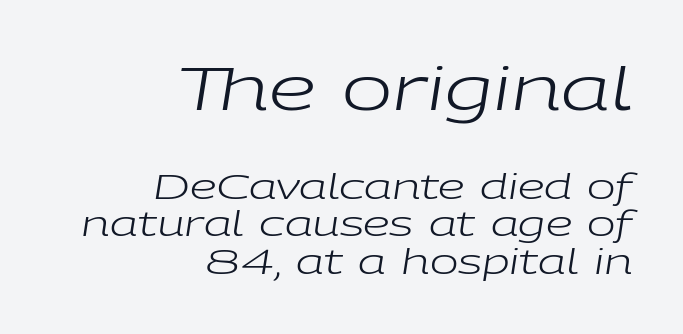
The image shows 60 px regular-weight, wide type, italic (leaning right); set right-aligned, tight line spacing (1.11x), normal letter spacing, not underlined; the first (top) block is 1.76x larger; low stroke contrast and a medium x-height.
